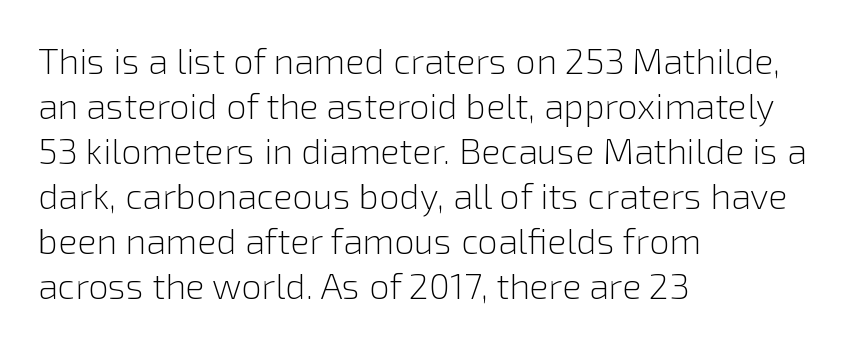
Is the letter spacing exaggerated? No — it looks like the ordinary default. All the whitespace from short lines collects on the right. Upright lettering throughout. The zone under the glyphs is completely vacant.
